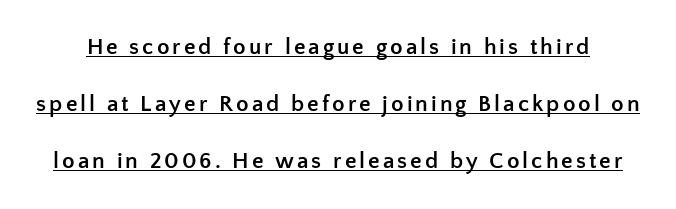
Q: Is the text bold? A: Yes.
Q: Is the text italic (slanted)? A: No, it is upright.
Q: Is the text underlined? A: Yes.
Q: Is the spacing between lines tight, normal or loose? A: Loose.
